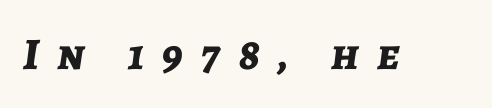
The image shows 45 px bold type, italic (leaning right); set unusually wide letter spacing (+0.41 em), not underlined; low stroke contrast and a medium x-height.
